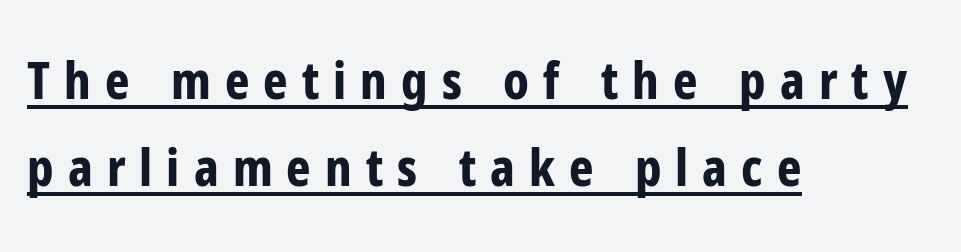
Q: Is the text bold? A: Yes.
Q: Is the text italic (slanted)? A: No, it is upright.
Q: Is the typeface a serif or a sans-serif typeface? A: Sans-serif.
Q: Is the text underlined? A: Yes.
Q: How is the paragraph aligned? A: Left-aligned.
Q: Is the spacing between letters normal or unusually wide? A: Unusually wide.
Q: Is the spacing between lines tight, normal or loose? A: Normal.
Q: Width (condensed, normal, or wide)? A: Condensed.
Q: Stroke contrast? A: Low.
Q: x-height? A: Medium.
Q: Monospaced? A: No.
